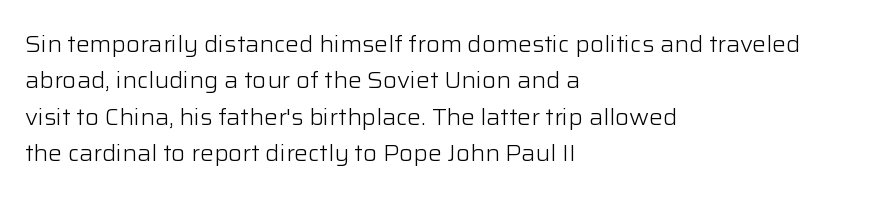
Compared with typical paragraphs, the rows here are spaced about the same. The letterforms sit at book weight or below. Ascenders rise straight up at ninety degrees. The lines are quadded left. Check the space under the baseline: it is left empty. Tracking value appears to be zero — textbook default spacing.
